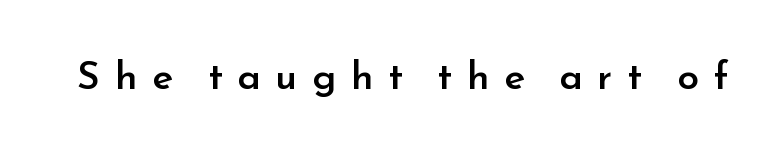
{"serif": "no", "italic": "no", "bold": "semi", "weight": "semibold", "width": "normal", "stroke_contrast": "low", "x_height": "small", "monospaced": "no", "underline": "no", "letter_spacing": "wide", "letter_spacing_em": 0.38, "glyph_px": 39}
